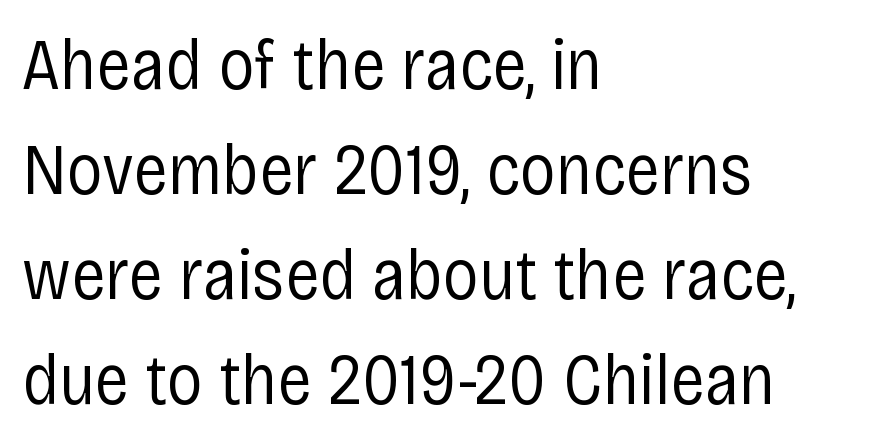
A typesetter would mark this as roman, not italic. Each new line begins a customary step beneath the previous one. Just letters on the line, the space beneath them empty. The designer went with a sans here, leaving each stem footless. Stem width sits at or under what a default text font uses.
